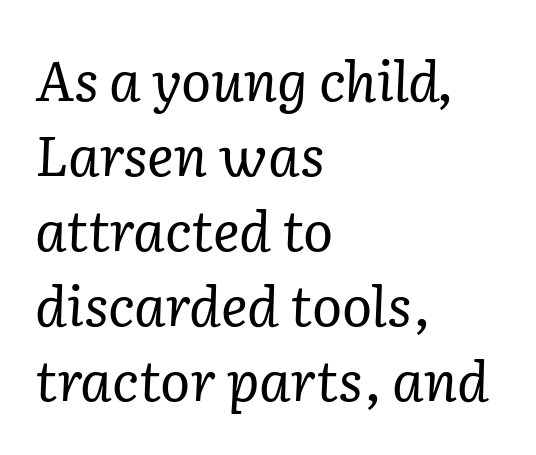
Characters are canted at an angle relative to the baseline's perpendicular. Typeset ragged right — the left edge is the straight one. Honestly, the letter spacing is just normal — you wouldn't notice it. Looks like regular typesetting: each glyph gets only the width it needs. Quick note: underline off. This sample uses a serif face.
